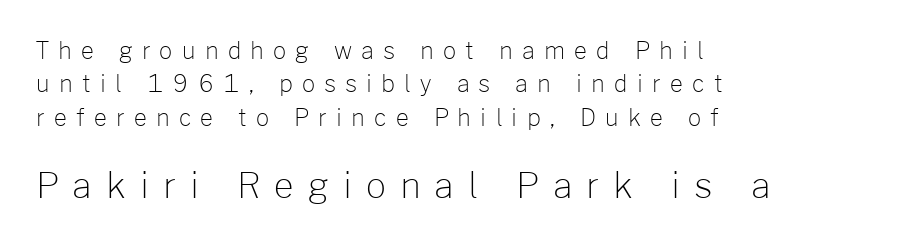
{"serif": "no", "italic": "no", "bold": "no", "weight": "light", "width": "normal", "stroke_contrast": "low", "x_height": "medium", "monospaced": "no", "underline": "no", "align": "left", "line_spacing": "normal", "line_spacing_ratio": 1.45, "letter_spacing": "wide", "letter_spacing_em": 0.4, "larger_block": "second", "size_ratio": 1.52, "glyph_px": 35}
